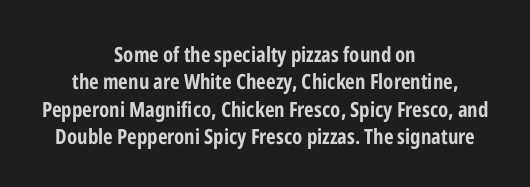
The image shows 21 px bold type, upright; set centered, normal line spacing (1.3x), normal letter spacing, not underlined.
